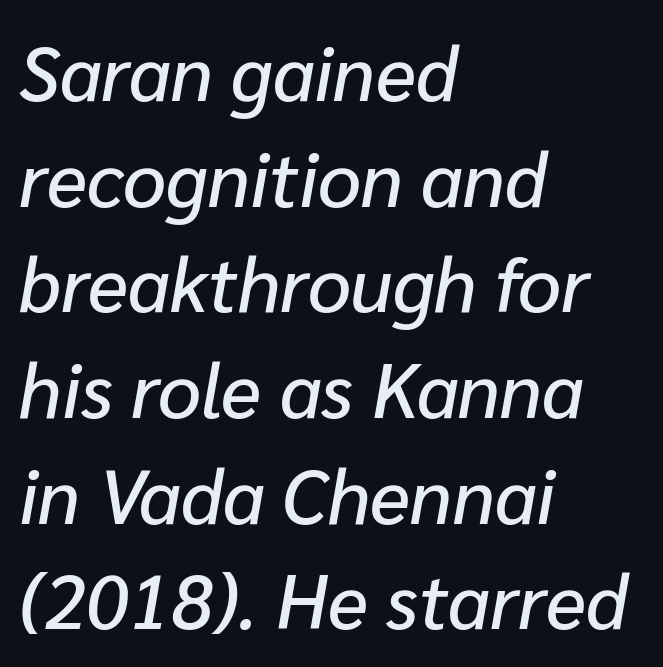
The image shows 76 px text type, italic (leaning right); set left-aligned, normal line spacing (1.39x), normal letter spacing, not underlined; low stroke contrast and a medium x-height.
